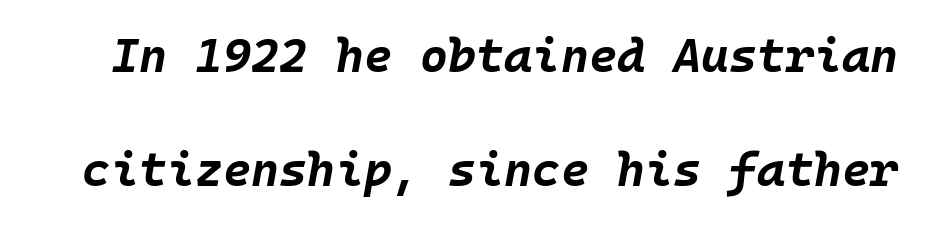
The image shows 48 px bold type, italic (leaning right), monospaced; set loose line spacing (2.38x), normal letter spacing, not underlined; low stroke contrast and a large x-height.
